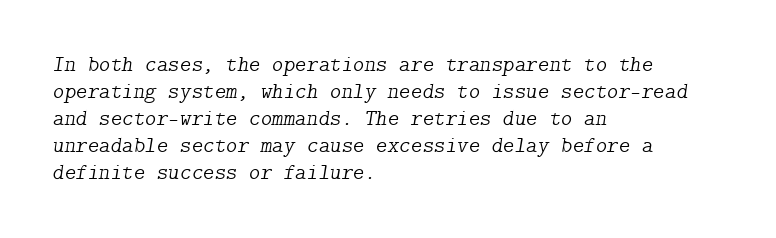
Q: Is the text bold? A: No.
Q: Is the text italic (slanted)? A: Yes, it leans right by about 9 degrees.
Q: Is the text underlined? A: No.
Q: How is the paragraph aligned? A: Left-aligned.
Q: Is the spacing between letters normal or unusually wide? A: Normal.
